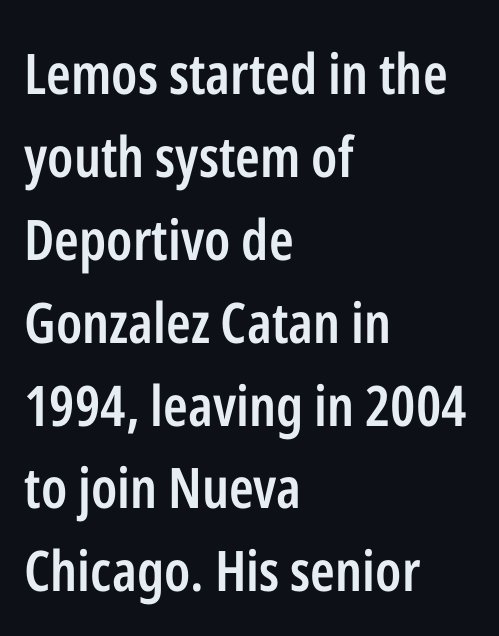
The letters are semibold — heavier than regular but short of a full bold. You could not count columns in this text — the font is proportionally spaced. Reading down the column, the eye jumps a familiar distance to each next line. The rendering keeps characters at their native spacing.
